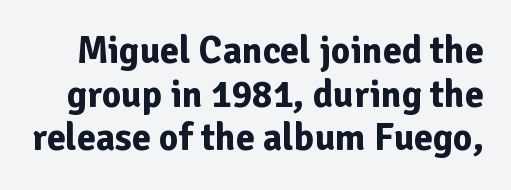
The image shows 38 px bold sans-serif type, upright; set tight line spacing (1.15x), normal letter spacing, not underlined; low stroke contrast and a medium x-height.
